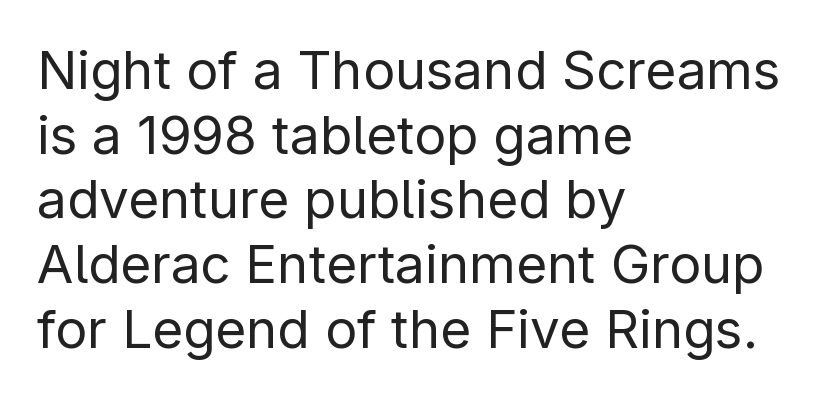
Q: Is the text bold? A: No.
Q: Is the text italic (slanted)? A: No, it is upright.
Q: Is the typeface a serif or a sans-serif typeface? A: Sans-serif.
Q: Is the text underlined? A: No.
Q: How is the paragraph aligned? A: Left-aligned.
Q: Is the spacing between letters normal or unusually wide? A: Normal.
Q: Width (condensed, normal, or wide)? A: Normal.
Q: Stroke contrast? A: Low.
Q: x-height? A: Medium.
Q: Monospaced? A: No.
